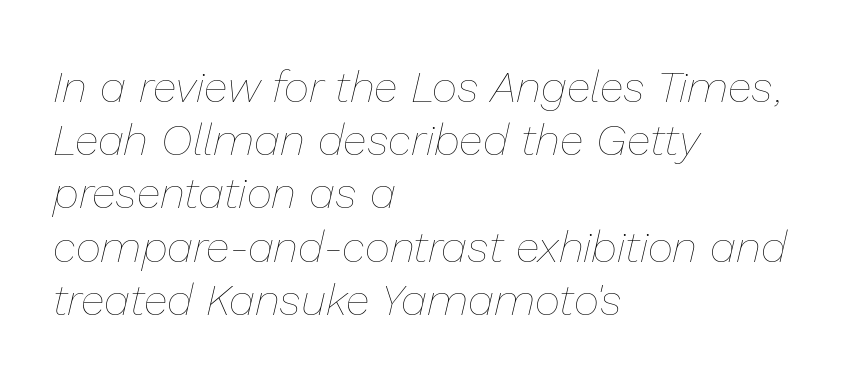
A classic flush-left, rag-right setting is used for this passage. Observe the lean: these are italic letterforms. This sample uses plain, unmodified letter spacing. The letterforms sit at book weight or below.
